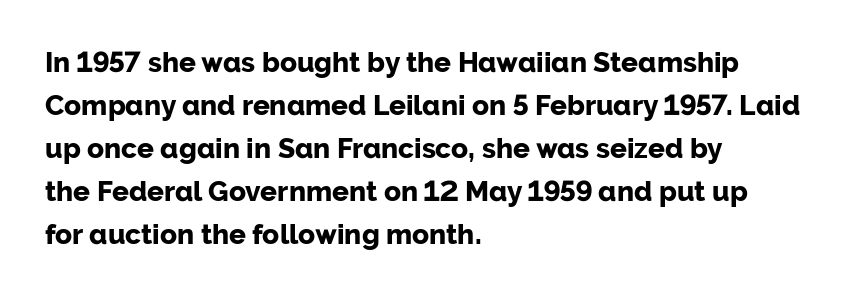
The image shows 28 px bold sans-serif type, upright; set left-aligned, normal line spacing (1.54x), normal letter spacing, not underlined; low stroke contrast and a medium x-height.
